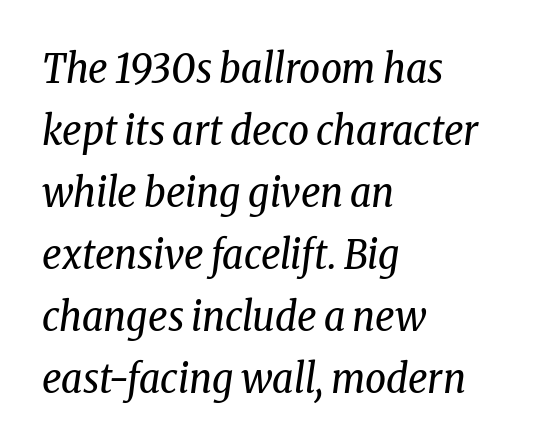
The image shows 41 px regular-weight, condensed serif type, italic (leaning right); set left-aligned, normal line spacing (1.51x), normal letter spacing, not underlined; low stroke contrast and a medium x-height.
